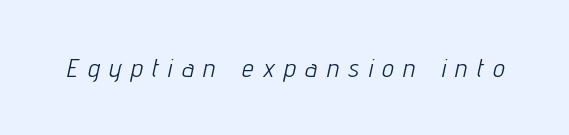
Quick note: italic. Weight: in the light-to-regular range. The line texture is sparse and dotted thanks to wide tracking. Plain, unruled lines of type.
